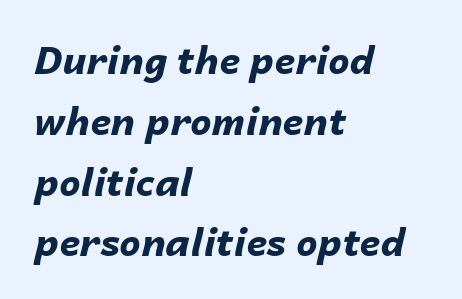
Q: Is the text bold? A: Yes.
Q: Is the text italic (slanted)? A: Yes, it leans right by about 14 degrees.
Q: Is the text underlined? A: No.
Q: How is the paragraph aligned? A: Left-aligned.
Q: Is the spacing between letters normal or unusually wide? A: Normal.
Q: Is the spacing between lines tight, normal or loose? A: Normal.
Q: Width (condensed, normal, or wide)? A: Normal.
Q: Stroke contrast? A: Low.
Q: x-height? A: Medium.
Q: Monospaced? A: No.
